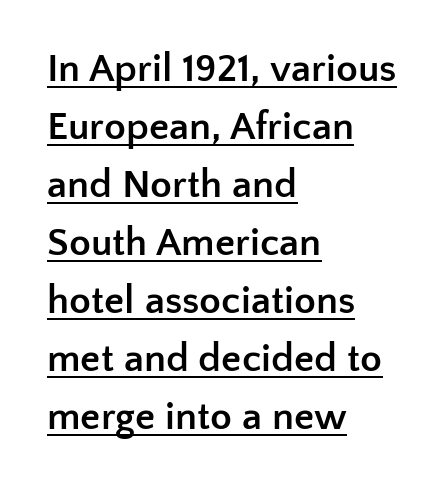
Summary of vertical rhythm: regular, with standard interline spacing. Stroke terminals: plain, sans-serif. Bold? Absolutely — the strokes are thick and heavy. The type sits square on the baseline with zero lean. The lines in this sample share a left origin and differ only in where they stop. A rule runs beneath these lines of type.
